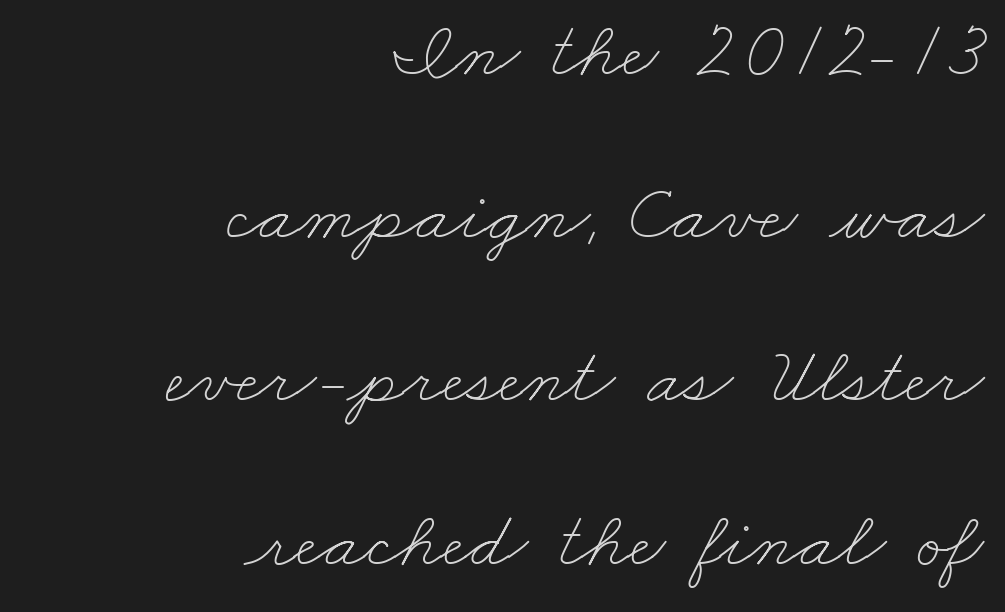
{"bold": "no", "weight": "thin", "width": "wide", "stroke_contrast": "low", "x_height": "small", "monospaced": "no", "underline": "no", "align": "right", "line_spacing": "loose", "line_spacing_ratio": 2.04, "letter_spacing": "normal", "letter_spacing_em": 0.0, "glyph_px": 80}
